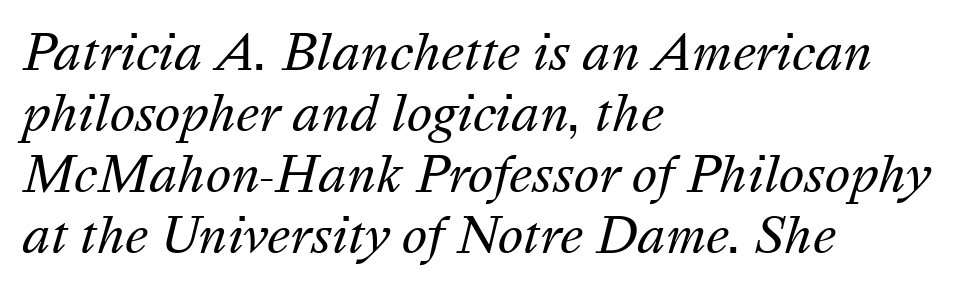
Q: Is the text bold? A: No.
Q: Is the text italic (slanted)? A: Yes, it leans right by about 16 degrees.
Q: Is the text underlined? A: No.
Q: How is the paragraph aligned? A: Left-aligned.
Q: Is the spacing between letters normal or unusually wide? A: Normal.
Q: Is the spacing between lines tight, normal or loose? A: Normal.
Q: Width (condensed, normal, or wide)? A: Normal.
Q: Stroke contrast? A: Medium.
Q: x-height? A: Medium.
Q: Monospaced? A: No.
